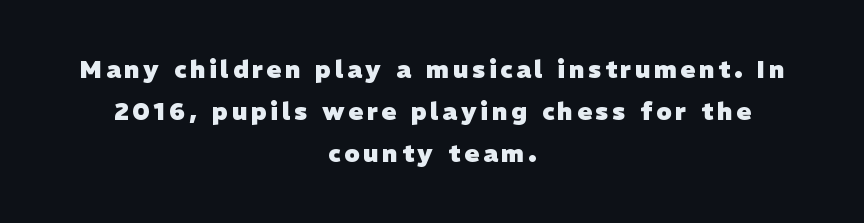
Plain, unruled lines of type. The paragraph has two soft edges and a firm central axis. Heft: maximum for text — a bold.
